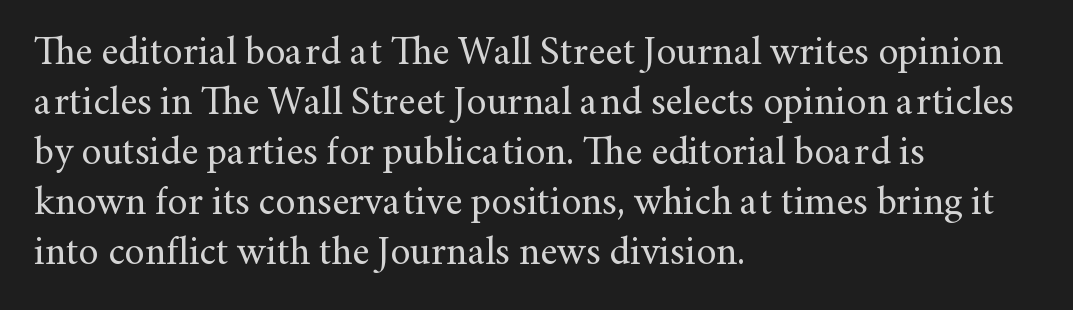
{"serif": "yes", "italic": "no", "bold": "no", "weight": "regular", "width": "normal", "stroke_contrast": "medium", "x_height": "small", "monospaced": "no", "underline": "no", "align": "left", "line_spacing": "normal", "line_spacing_ratio": 1.25, "letter_spacing": "normal", "letter_spacing_em": 0.0, "glyph_px": 40}
